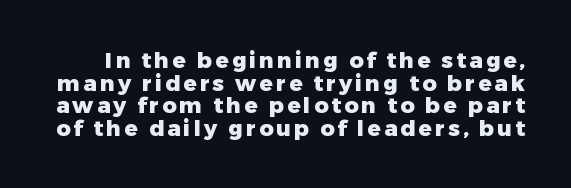
Thick stems and heavy bowls — unmistakably bold. Letters rest on an invisible, unmarked baseline. Rendered with straight, roman letterforms. Horizontal bands of white between lines are thin slivers.
